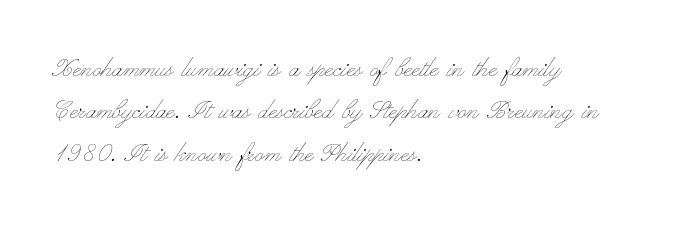
The image shows 30 px thin, wide type; set left-aligned, normal line spacing (1.41x), normal letter spacing, not underlined; low stroke contrast and a small x-height.
